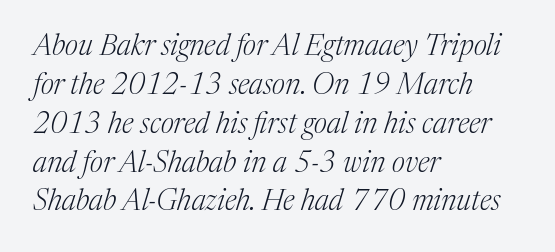
{"serif": "yes", "italic": "yes", "lean": "right", "slant_degrees": 17, "bold": "no", "weight": "light", "width": "normal", "stroke_contrast": "medium", "x_height": "medium", "monospaced": "no", "underline": "no", "align": "left", "line_spacing": "normal", "line_spacing_ratio": 1.34, "letter_spacing": "normal", "letter_spacing_em": 0.0, "glyph_px": 29}
